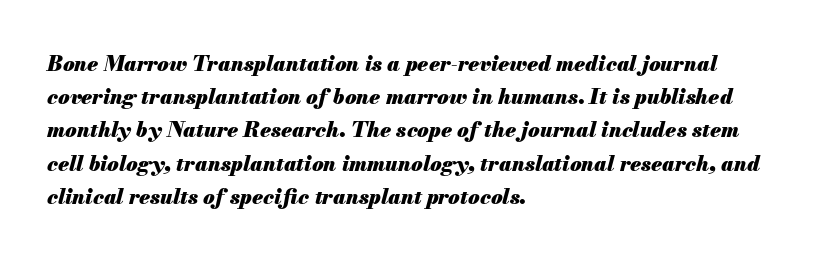
Caption: bold face, heavy strokes. The text carries the slant typical of an italic or oblique font. Glance below the letters and you will spot only blank space. The paragraph shown leans on its left margin.
